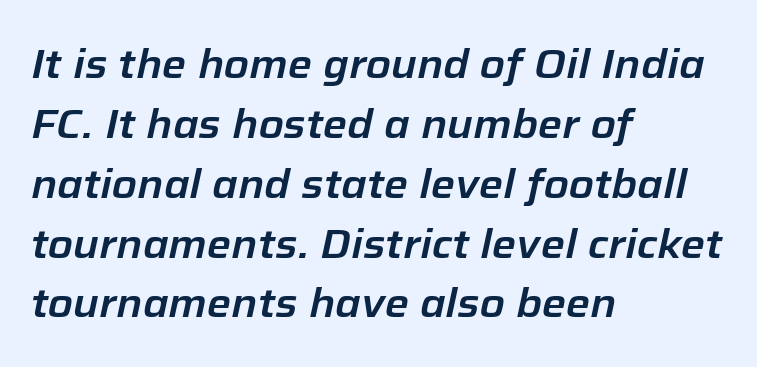
The image shows 41 px text type, italic (leaning right); set left-aligned, normal line spacing (1.46x), normal letter spacing, not underlined; low stroke contrast and a medium x-height.
